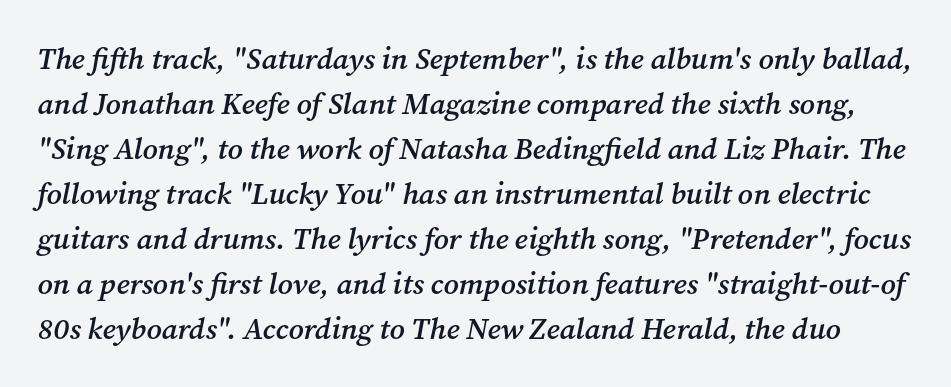
{"serif": "yes", "italic": "yes", "lean": "right", "slant_degrees": 12, "bold": "semi", "weight": "semibold", "width": "normal", "stroke_contrast": "medium", "x_height": "medium", "monospaced": "no", "underline": "no", "line_spacing": "normal", "line_spacing_ratio": 1.5, "letter_spacing": "normal", "letter_spacing_em": 0.0, "glyph_px": 30}
